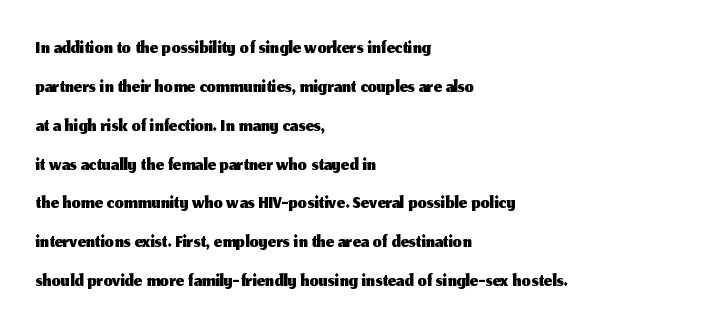
Italic? Not at all — the glyphs are vertical. The rendering uses natural spacing where letterforms have individual widths. Unmarked baselines from the first word to the last. This rendering employs a face without finishing strokes, i.e., a sans-serif. Does the copy run flush right? No — it runs flush left. The line-height multiplier appears to be the usual default.
